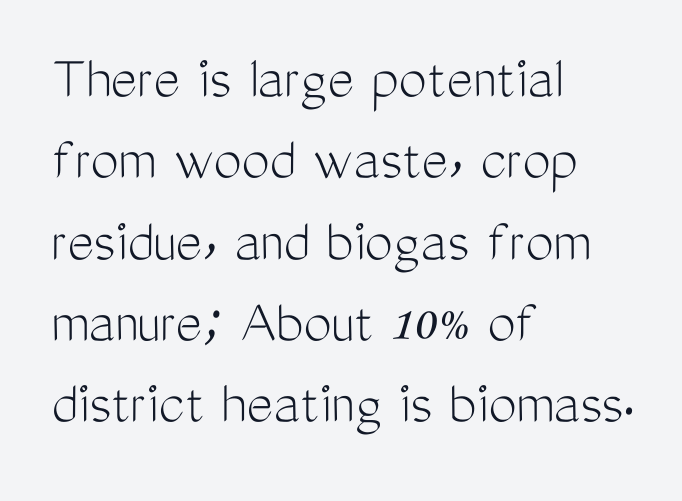
The image shows 63 px light, condensed sans-serif type, upright; set left-aligned, normal line spacing (1.29x), normal letter spacing, not underlined; medium stroke contrast and a medium x-height.
